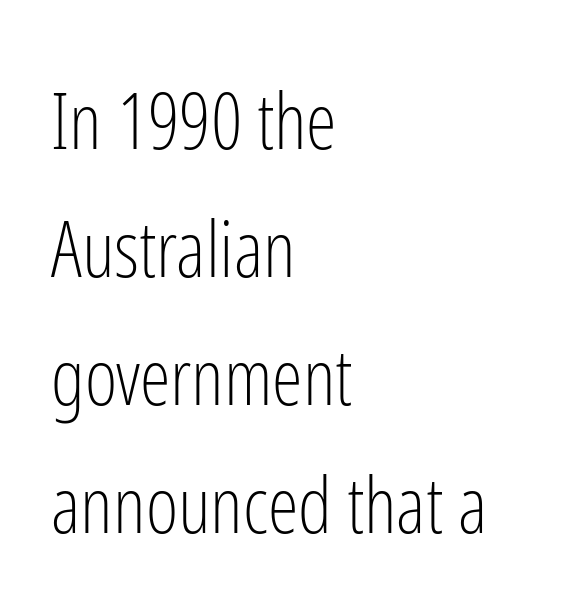
The image shows 78 px light, condensed sans-serif type, upright; set left-aligned, normal line spacing (1.64x), normal letter spacing, not underlined; low stroke contrast and a medium x-height.
